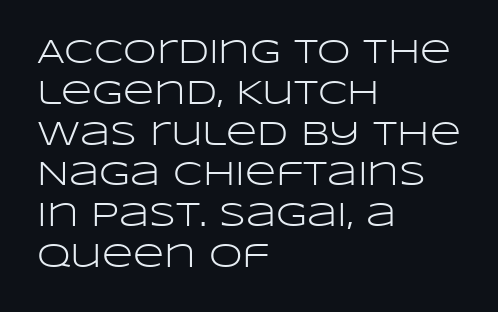
{"serif": "no", "italic": "no", "bold": "no", "weight": "light", "width": "wide", "stroke_contrast": "low", "x_height": "large", "monospaced": "no", "underline": "no", "align": "left", "line_spacing_ratio": 1.2, "letter_spacing": "normal", "letter_spacing_em": 0.0, "glyph_px": 34}
